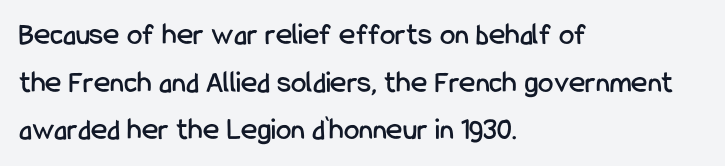
{"serif": "no", "italic": "no", "width": "condensed", "stroke_contrast": "low", "x_height": "medium", "monospaced": "no", "underline": "no", "align": "left", "line_spacing": "normal", "line_spacing_ratio": 1.54, "letter_spacing": "normal", "letter_spacing_em": 0.0, "glyph_px": 31}
